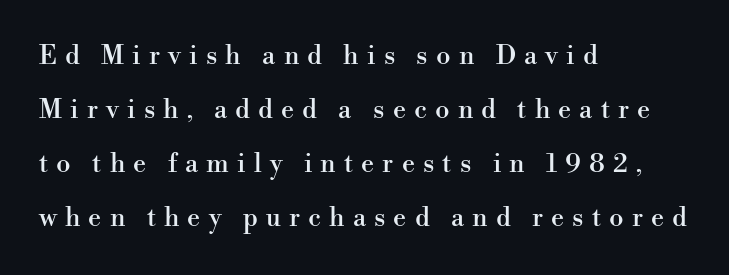
The image shows 26 px text type, upright; set left-aligned, loose line spacing (2.08x), unusually wide letter spacing (+0.31 em), not underlined.
